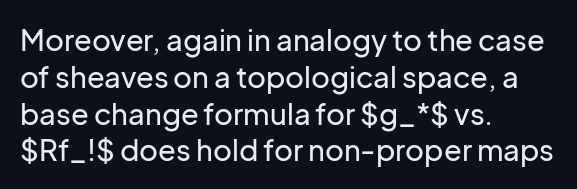
Q: Is the text italic (slanted)? A: No, it is upright.
Q: Is the typeface a serif or a sans-serif typeface? A: Sans-serif.
Q: Is the text underlined? A: No.
Q: How is the paragraph aligned? A: Left-aligned.
Q: Is the spacing between letters normal or unusually wide? A: Normal.
Q: Is the spacing between lines tight, normal or loose? A: Normal.
Q: Width (condensed, normal, or wide)? A: Normal.
Q: Stroke contrast? A: Low.
Q: x-height? A: Medium.
Q: Monospaced? A: No.
